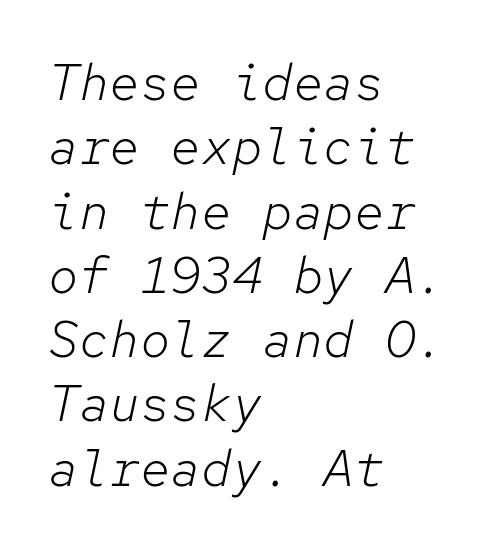
These lines were composed using italics. Glance below the letters and you will spot only blank space. Stems here are at most as thick as an everyday book face. Each word holds together tightly as a unit, with standard inter-letter gaps.
